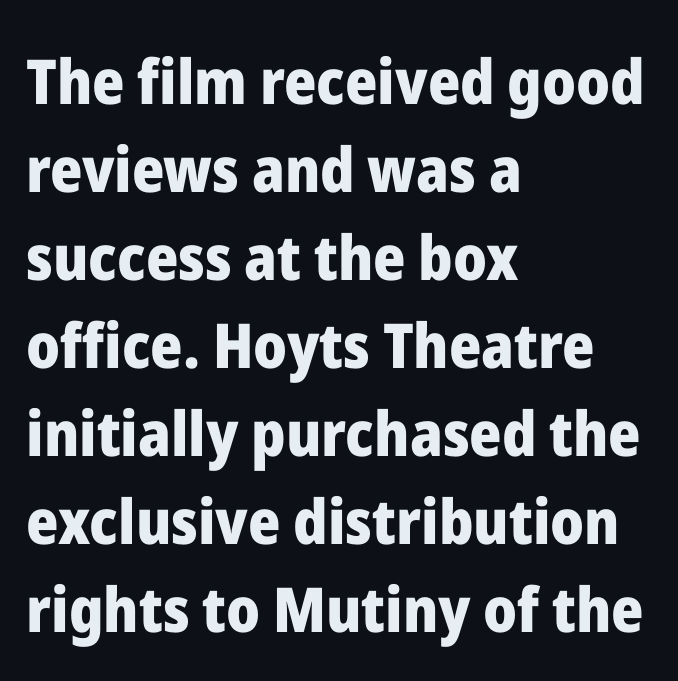
{"serif": "no", "italic": "no", "bold": "yes", "weight": "heavy", "width": "normal", "stroke_contrast": "low", "x_height": "medium", "monospaced": "no", "underline": "no", "align": "left", "line_spacing": "normal", "line_spacing_ratio": 1.42, "letter_spacing": "normal", "letter_spacing_em": 0.0, "glyph_px": 62}
